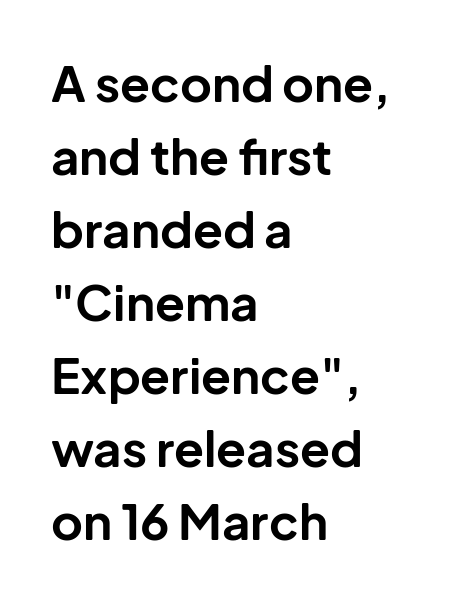
In terms of leading, this rendering sits right in the middle. The letters carry no serifs — their stems end cleanly without finishing strokes. Rendered with straight, roman letterforms. The setting favours the left margin, as ordinary paragraphs usually do.
